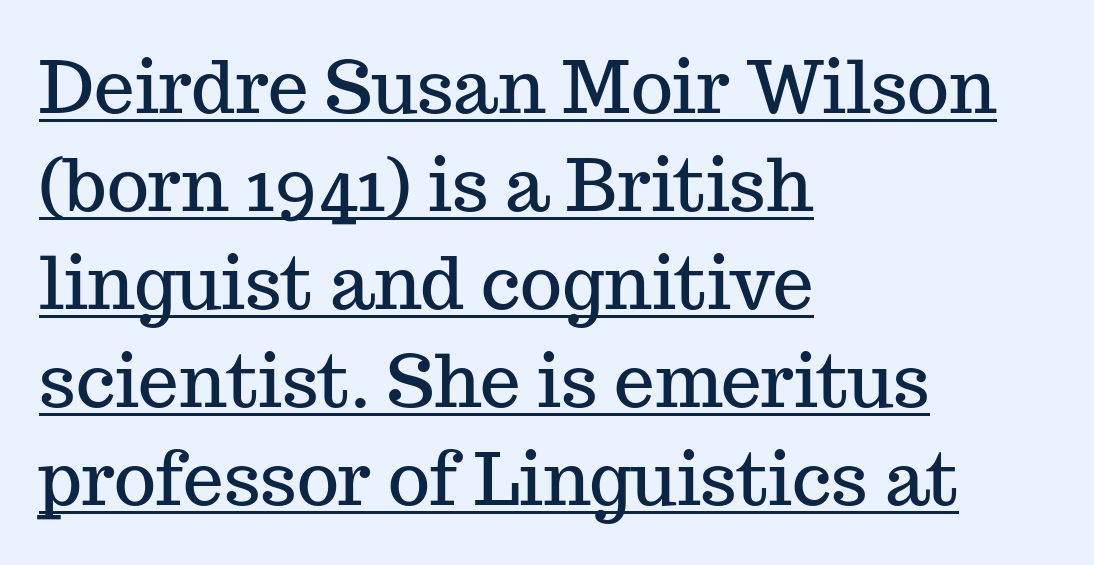
Notice how a bar underscores the lettering throughout. The compositor pushed each line to the left boundary. Glyph-to-glyph distance matches everyday printed text. If you measured baseline to baseline, you'd find a middling distance. The passage shown is typed in a proportional face where columns would drift.
